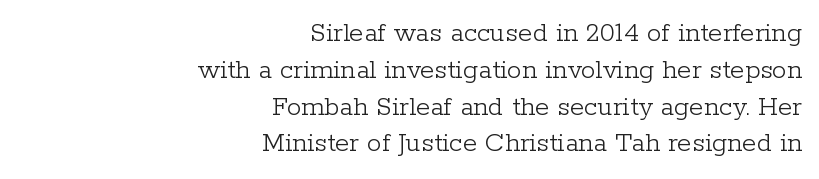
The image shows 29 px light serif type, upright; set right-aligned, normal line spacing (1.27x), normal letter spacing, not underlined; low stroke contrast and a medium x-height.
